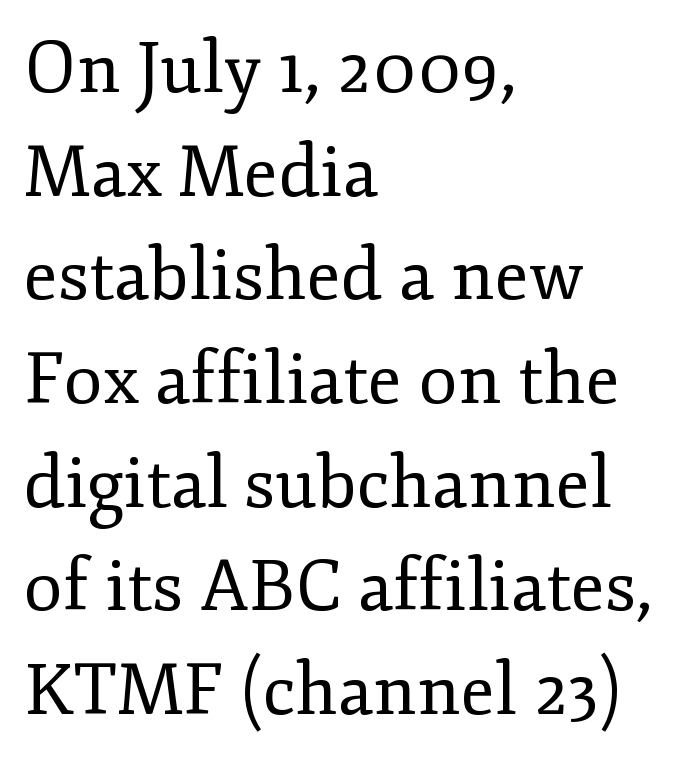
Q: Is the text bold? A: No.
Q: Is the text italic (slanted)? A: No, it is upright.
Q: Is the typeface a serif or a sans-serif typeface? A: Serif.
Q: Is the text underlined? A: No.
Q: How is the paragraph aligned? A: Left-aligned.
Q: Is the spacing between letters normal or unusually wide? A: Normal.
Q: Is the spacing between lines tight, normal or loose? A: Normal.
Q: Width (condensed, normal, or wide)? A: Normal.
Q: Stroke contrast? A: Low.
Q: x-height? A: Small.
Q: Monospaced? A: No.
